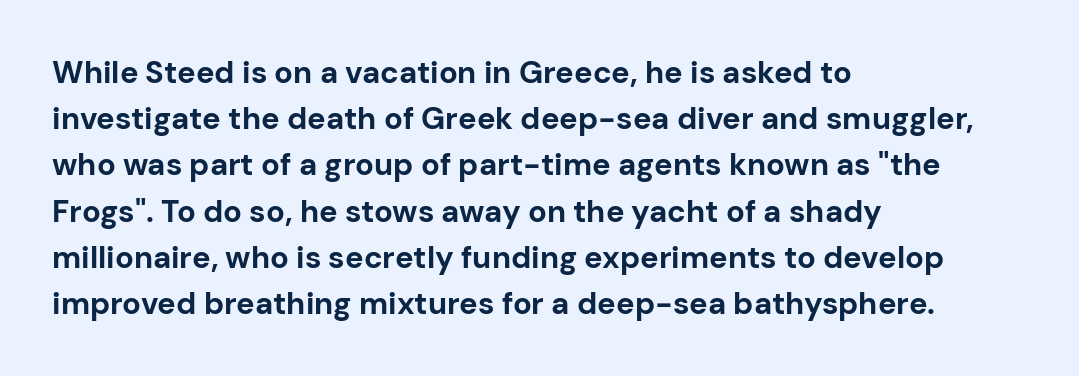
The image shows 31 px bold sans-serif type, upright; set left-aligned, normal line spacing (1.49x), normal letter spacing, not underlined; low stroke contrast and a medium x-height.
